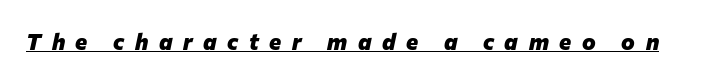
{"italic": "yes", "lean": "right", "slant_degrees": 12, "bold": "yes", "underline": "yes", "letter_spacing": "wide", "letter_spacing_em": 0.46, "glyph_px": 23}
